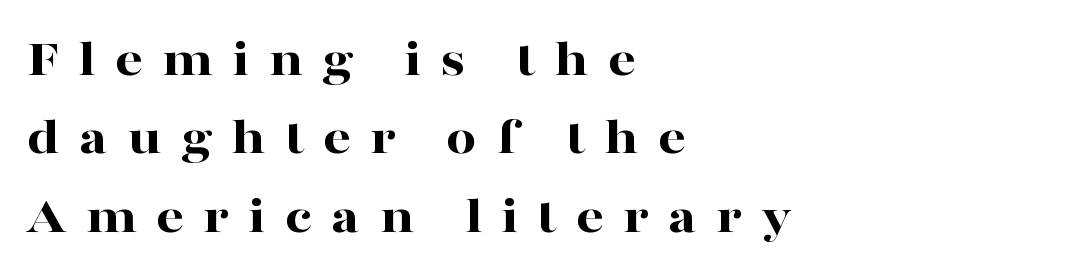
Do the letters lean? They stand straight. Just letters on the line, the space beneath them empty. Leftover space on each line is placed entirely after the last word. The designer left line spacing at the default. The letters advance in unequal steps, a hallmark of proportional type.
